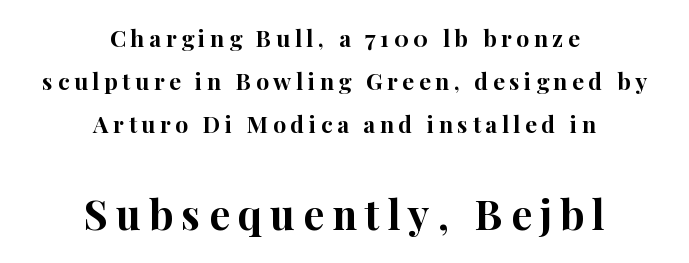
{"serif": "yes", "italic": "no", "bold": "yes", "weight": "bold", "width": "normal", "stroke_contrast": "high", "x_height": "medium", "monospaced": "no", "underline": "no", "align": "center", "line_spacing_ratio": 1.88, "letter_spacing": "wide", "letter_spacing_em": 0.2, "larger_block": "second", "size_ratio": 1.78, "glyph_px": 41}
